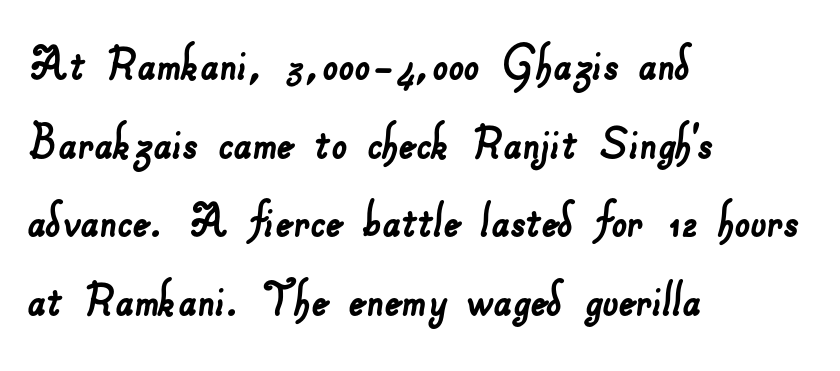
The image shows 55 px sans-serif type; set left-aligned, normal line spacing (1.43x), normal letter spacing, not underlined; low stroke contrast and a small x-height.
